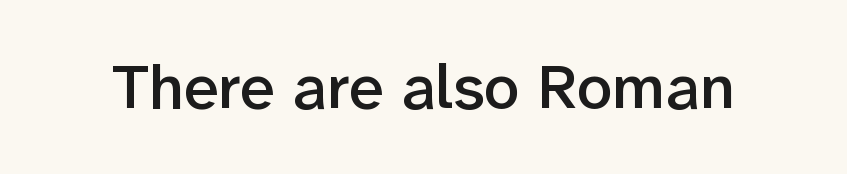
{"serif": "no", "italic": "no", "bold": "semi", "weight": "semibold", "width": "normal", "stroke_contrast": "low", "x_height": "medium", "monospaced": "no", "underline": "no", "letter_spacing": "normal", "letter_spacing_em": 0.0, "glyph_px": 63}
